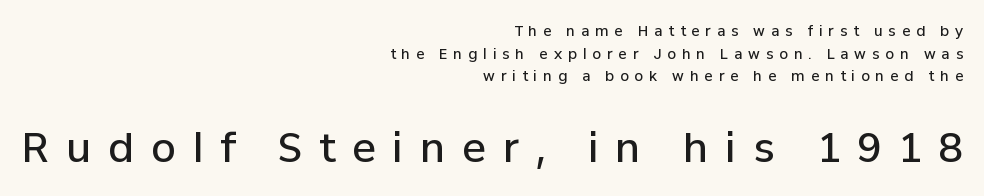
The image shows 40 px semibold sans-serif type, upright; set right-aligned, normal line spacing (1.61x), unusually wide letter spacing (+0.42 em), not underlined; the second (bottom) block is 2.86x larger; low stroke contrast and a medium x-height.
